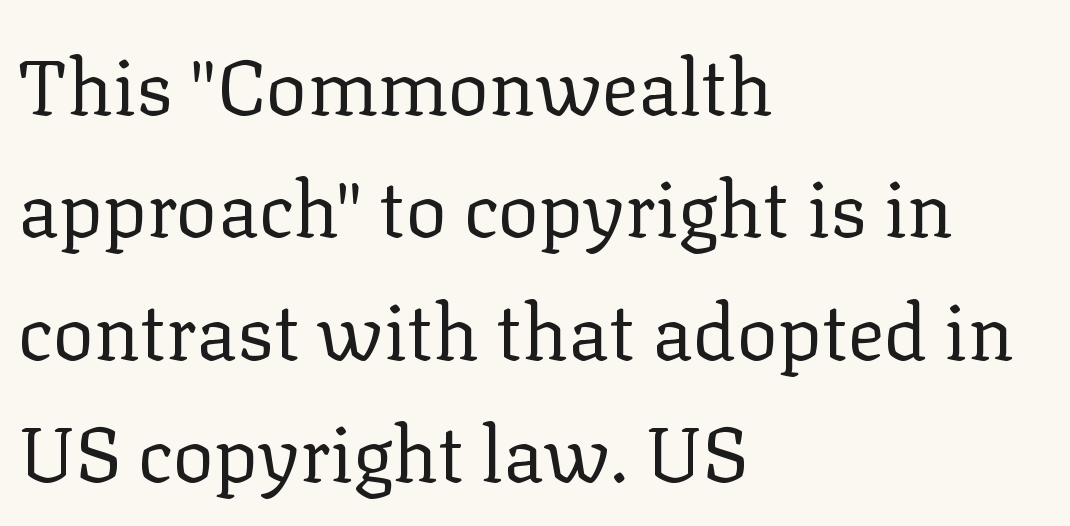
Q: Is the text bold? A: No.
Q: Is the text italic (slanted)? A: No, it is upright.
Q: Is the typeface a serif or a sans-serif typeface? A: Serif.
Q: Is the text underlined? A: No.
Q: How is the paragraph aligned? A: Left-aligned.
Q: Is the spacing between letters normal or unusually wide? A: Normal.
Q: Is the spacing between lines tight, normal or loose? A: Normal.
Q: Width (condensed, normal, or wide)? A: Normal.
Q: Stroke contrast? A: Low.
Q: x-height? A: Medium.
Q: Monospaced? A: No.
